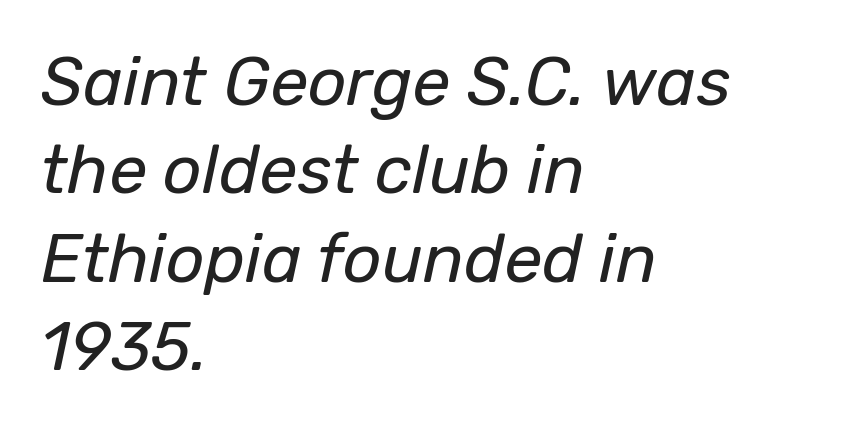
{"italic": "yes", "lean": "right", "slant_degrees": 12, "bold": "no", "weight": "regular", "width": "normal", "stroke_contrast": "low", "x_height": "medium", "monospaced": "no", "underline": "no", "align": "left", "line_spacing": "normal", "line_spacing_ratio": 1.3, "letter_spacing": "normal", "letter_spacing_em": 0.0, "glyph_px": 68}
